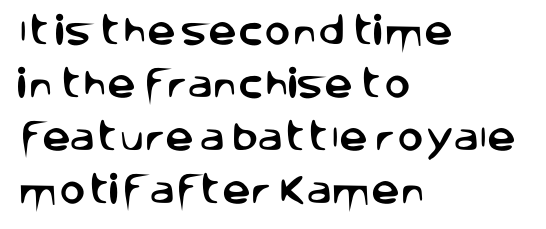
{"serif": "no", "italic": "no", "width": "normal", "stroke_contrast": "low", "x_height": "large", "monospaced": "no", "underline": "no", "align": "left", "line_spacing": "normal", "line_spacing_ratio": 1.66, "letter_spacing": "normal", "letter_spacing_em": 0.0, "glyph_px": 32}
